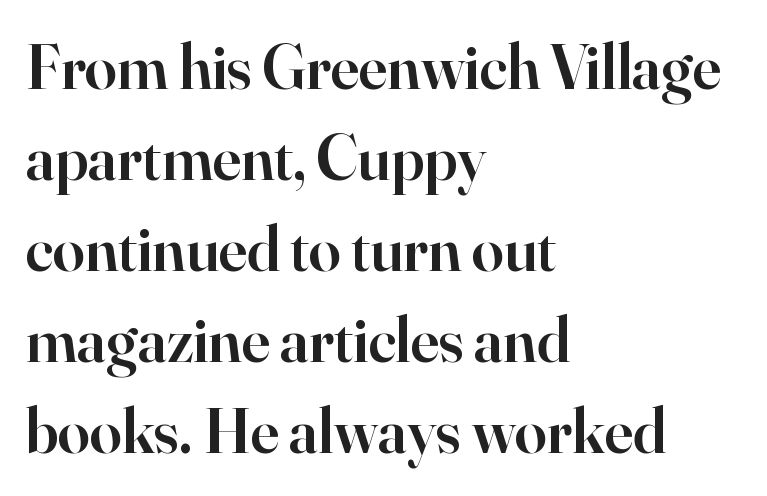
{"serif": "yes", "italic": "no", "bold": "semi", "weight": "semibold", "width": "normal", "stroke_contrast": "high", "x_height": "small", "monospaced": "no", "underline": "no", "align": "left", "line_spacing": "normal", "line_spacing_ratio": 1.42, "letter_spacing": "normal", "letter_spacing_em": 0.0, "glyph_px": 64}
